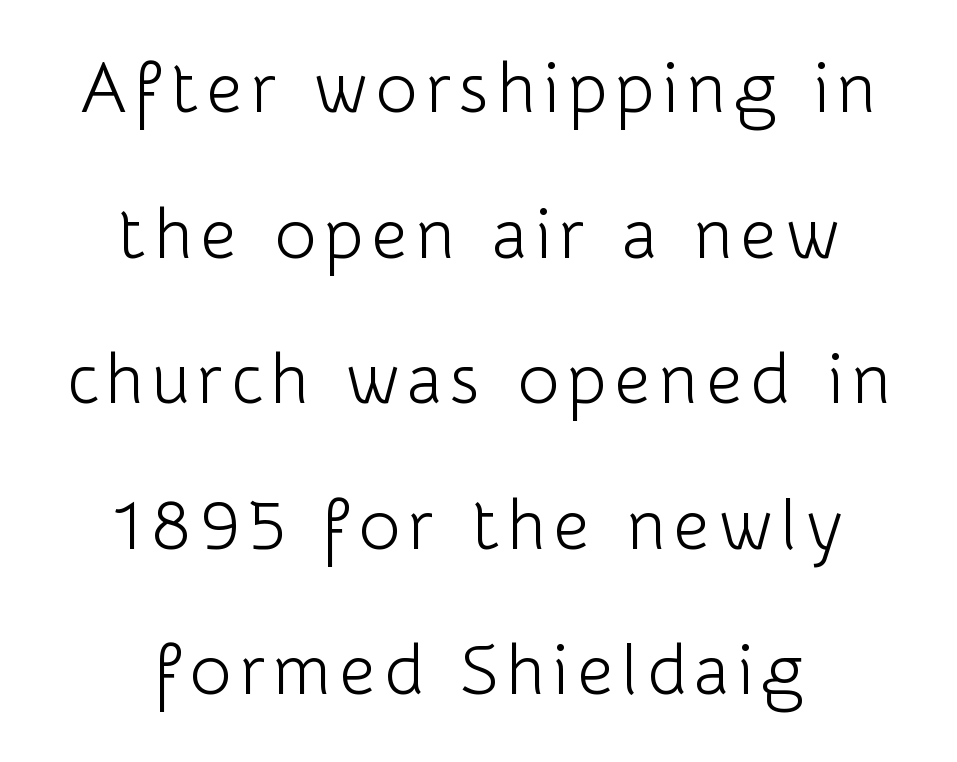
If you folded the block vertically in half, each line would mirror itself in length. A typesetter would mark this as roman, not italic. Note the varied advance widths — an 'i' is clearly narrower than an 'm'. Only glyphs here, with clear space below each row. Serif or sans? Sans — the stroke terminals are bare. Interline gaps are noticeably wide in this sample.
